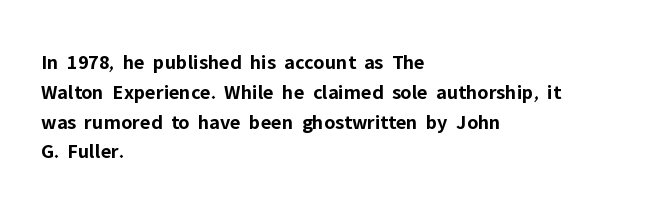
Q: Is the text bold? A: Yes.
Q: Is the text italic (slanted)? A: No, it is upright.
Q: Is the text underlined? A: No.
Q: How is the paragraph aligned? A: Left-aligned.
Q: Is the spacing between letters normal or unusually wide? A: Normal.
Q: Is the spacing between lines tight, normal or loose? A: Normal.
